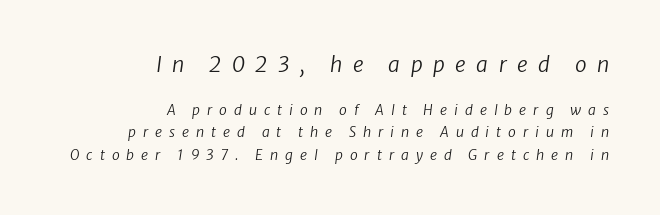
Short note: letters widely spaced. Between these two stacked blocks, the higher one wins on size. On a weight scale, this lands at 450 or below. One-word summary of the alignment: right. Clear beneath every line of the passage.
